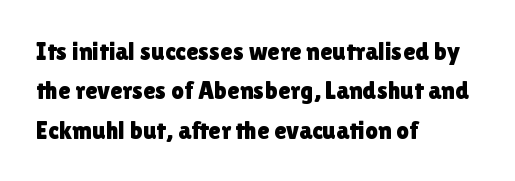
Q: Is the text italic (slanted)? A: No, it is upright.
Q: Is the text underlined? A: No.
Q: How is the paragraph aligned? A: Left-aligned.
Q: Is the spacing between letters normal or unusually wide? A: Normal.
Q: Is the spacing between lines tight, normal or loose? A: Normal.
